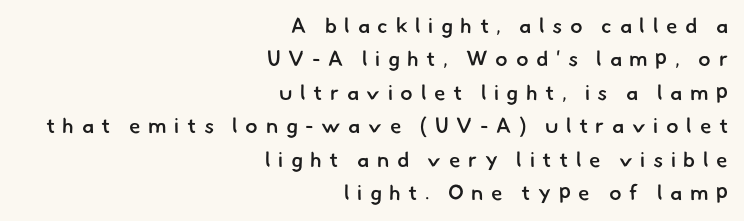
Q: Is the text bold? A: Semi-bold.
Q: Is the text underlined? A: No.
Q: How is the paragraph aligned? A: Right-aligned.
Q: Is the spacing between letters normal or unusually wide? A: Unusually wide.
Q: Is the spacing between lines tight, normal or loose? A: Normal.
